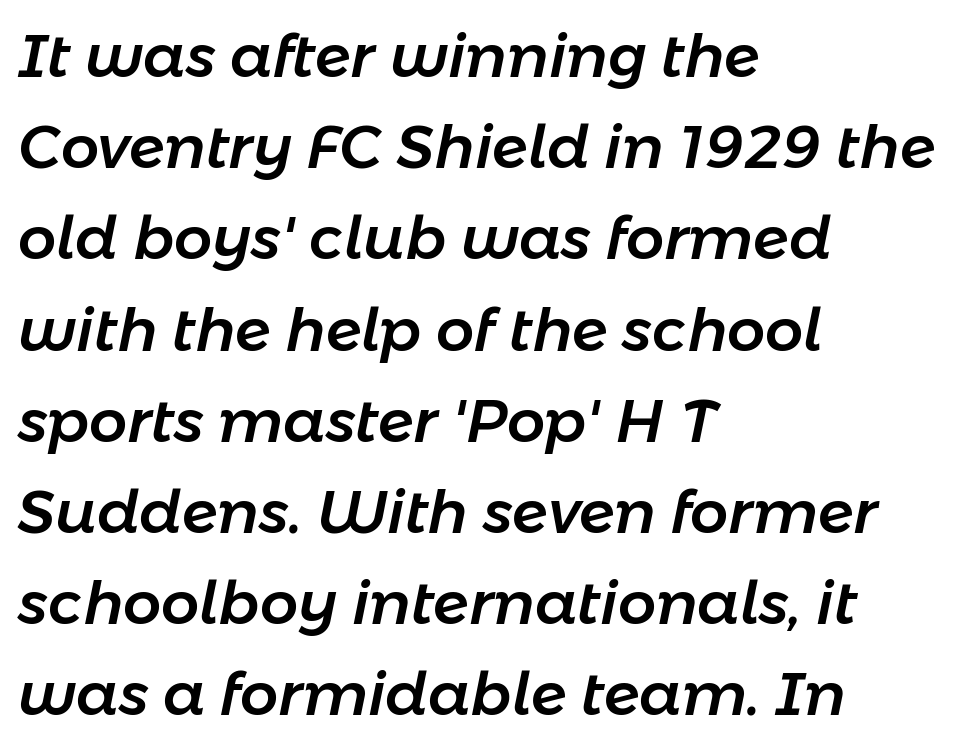
The image shows 60 px text type, italic (leaning right); set left-aligned, normal line spacing (1.52x), normal letter spacing, not underlined; low stroke contrast and a medium x-height.
